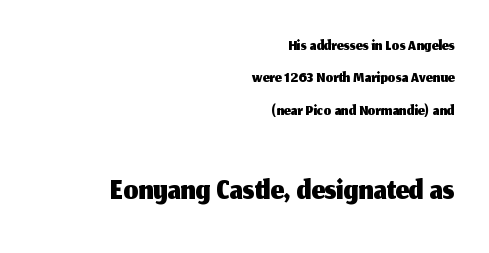
These lines stack with their right ends in a neat column. Posture: vertical. Type size steps up from the first block to the second. Unmarked baselines from the first word to the last.
